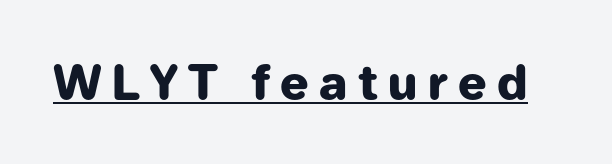
{"serif": "no", "italic": "no", "bold": "yes", "weight": "heavy", "width": "normal", "stroke_contrast": "low", "x_height": "medium", "monospaced": "no", "underline": "yes", "letter_spacing": "wide", "letter_spacing_em": 0.22, "glyph_px": 47}
